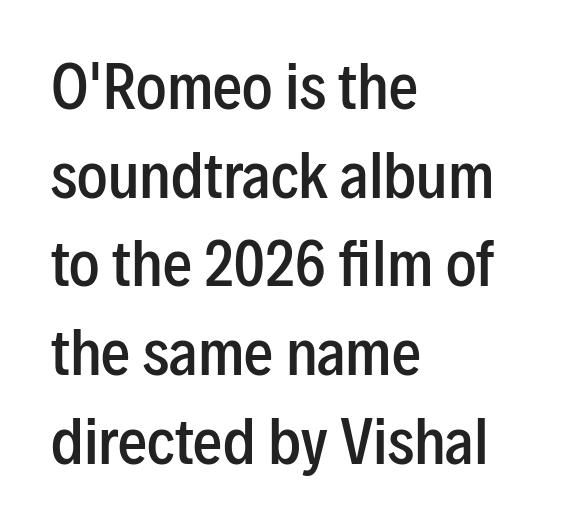
Q: Is the text bold? A: Semi-bold.
Q: Is the text italic (slanted)? A: No, it is upright.
Q: Is the typeface a serif or a sans-serif typeface? A: Sans-serif.
Q: Is the text underlined? A: No.
Q: How is the paragraph aligned? A: Left-aligned.
Q: Is the spacing between letters normal or unusually wide? A: Normal.
Q: Is the spacing between lines tight, normal or loose? A: Normal.
Q: Width (condensed, normal, or wide)? A: Condensed.
Q: Stroke contrast? A: Low.
Q: x-height? A: Medium.
Q: Monospaced? A: No.
